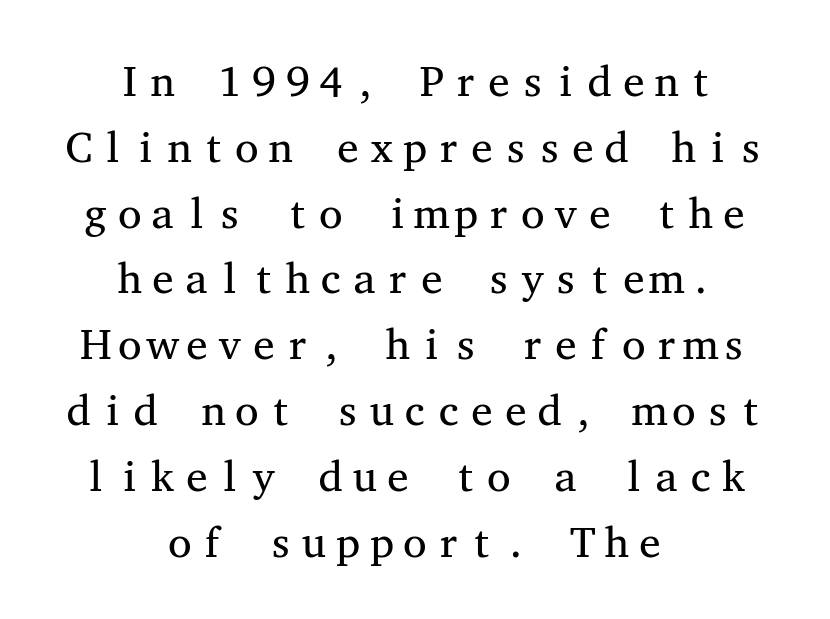
{"serif": "yes", "italic": "no", "bold": "no", "weight": "regular", "width": "wide", "stroke_contrast": "medium", "x_height": "medium", "monospaced": "yes", "underline": "no", "align": "center", "line_spacing": "normal", "line_spacing_ratio": 1.53, "letter_spacing": "normal", "letter_spacing_em": 0.0, "glyph_px": 43}
